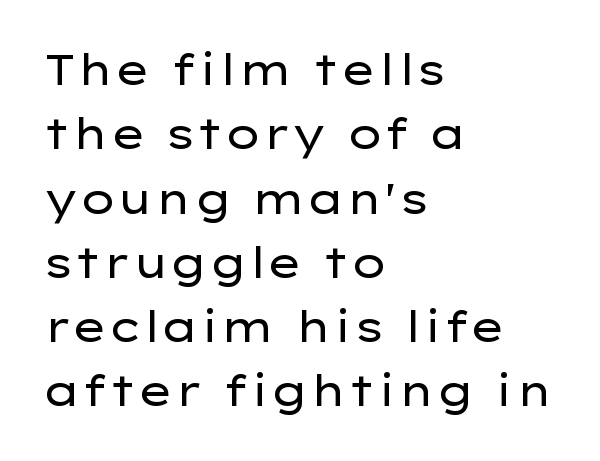
Q: Is the text bold? A: No.
Q: Is the text italic (slanted)? A: No, it is upright.
Q: Is the typeface a serif or a sans-serif typeface? A: Sans-serif.
Q: Is the text underlined? A: No.
Q: How is the paragraph aligned? A: Left-aligned.
Q: Is the spacing between letters normal or unusually wide? A: Normal.
Q: Is the spacing between lines tight, normal or loose? A: Normal.
Q: Width (condensed, normal, or wide)? A: Wide.
Q: Stroke contrast? A: Low.
Q: x-height? A: Medium.
Q: Monospaced? A: No.
